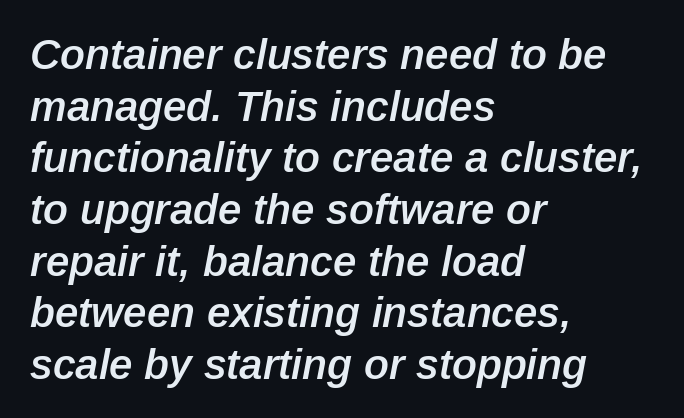
{"italic": "yes", "lean": "right", "slant_degrees": 12, "bold": "semi", "weight": "semibold", "width": "normal", "stroke_contrast": "low", "x_height": "medium", "monospaced": "no", "underline": "no", "align": "left", "line_spacing_ratio": 1.23, "letter_spacing": "normal", "letter_spacing_em": 0.0, "glyph_px": 42}
